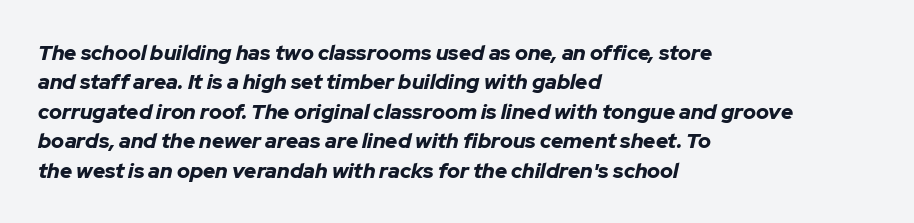
The image shows 21 px bold type, italic (leaning right); set left-aligned, normal line spacing (1.4x), normal letter spacing, not underlined.
